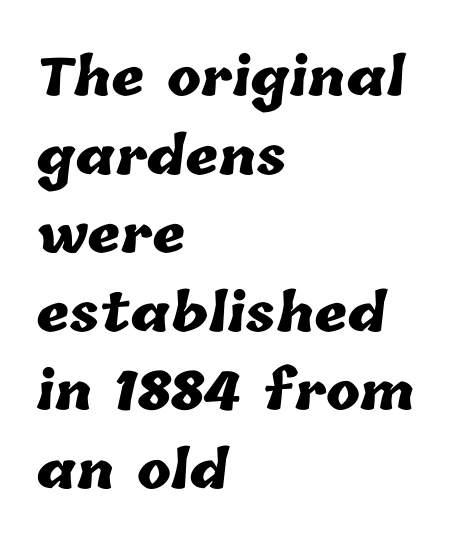
The image shows 51 px heavy type; set left-aligned, normal line spacing (1.54x), normal letter spacing, not underlined; low stroke contrast and a medium x-height.
